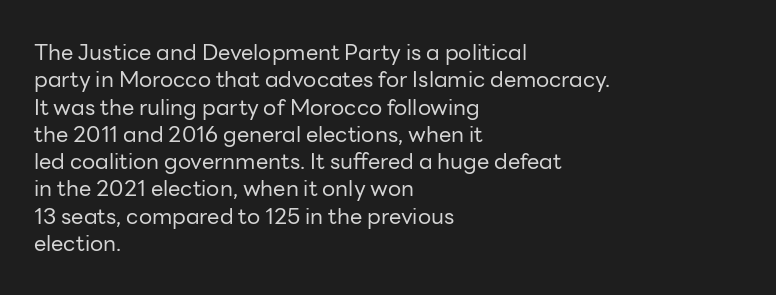
{"italic": "no", "bold": "no", "underline": "no", "align": "left", "line_spacing_ratio": 1.24, "letter_spacing": "normal", "letter_spacing_em": 0.0, "glyph_px": 22}
